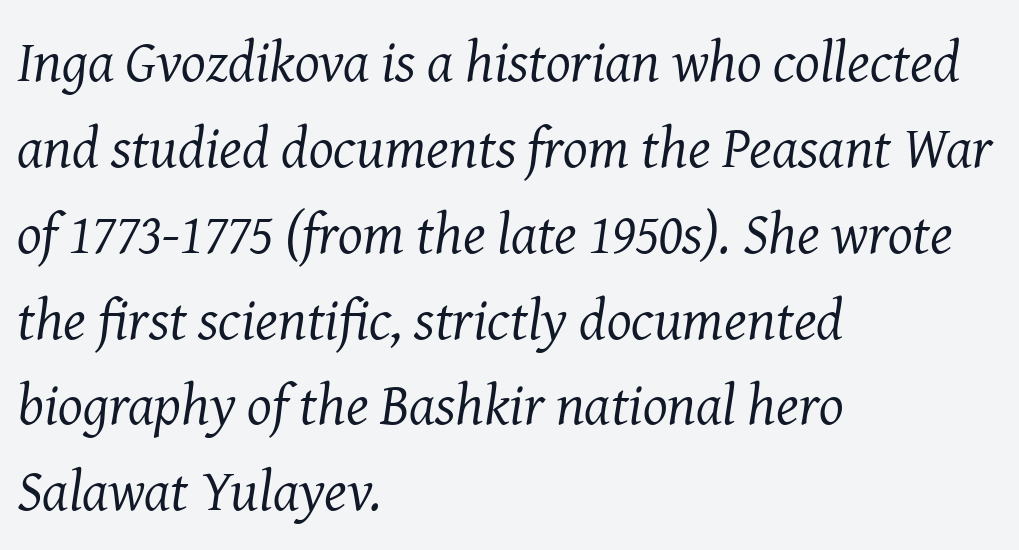
{"serif": "yes", "italic": "yes", "lean": "right", "slant_degrees": 8, "bold": "no", "weight": "regular", "width": "normal", "stroke_contrast": "medium", "x_height": "medium", "monospaced": "no", "underline": "no", "align": "left", "line_spacing": "normal", "line_spacing_ratio": 1.48, "letter_spacing": "normal", "letter_spacing_em": 0.0, "glyph_px": 58}
